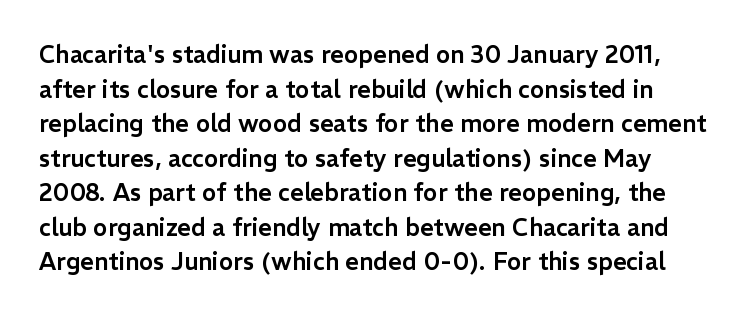
Q: Is the text italic (slanted)? A: No, it is upright.
Q: Is the text underlined? A: No.
Q: Is the spacing between letters normal or unusually wide? A: Normal.
Q: Is the spacing between lines tight, normal or loose? A: Normal.
